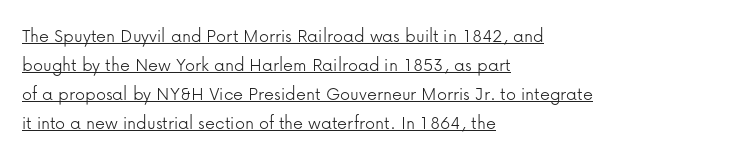
{"italic": "no", "bold": "no", "underline": "yes", "align": "left", "line_spacing": "normal", "line_spacing_ratio": 1.45, "letter_spacing": "normal", "letter_spacing_em": 0.0, "glyph_px": 20}
